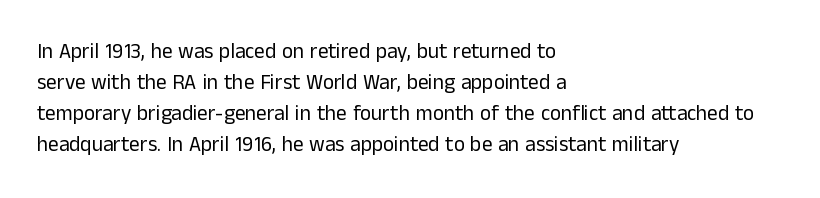
No chunkiness to these letters — they're not bold. The area under the type is left untouched. This rendering uses left alignment, leaving the right contour irregular. The font's upright variant was chosen for this text. Compared with typical body copy, the letter spacing here is the same.
